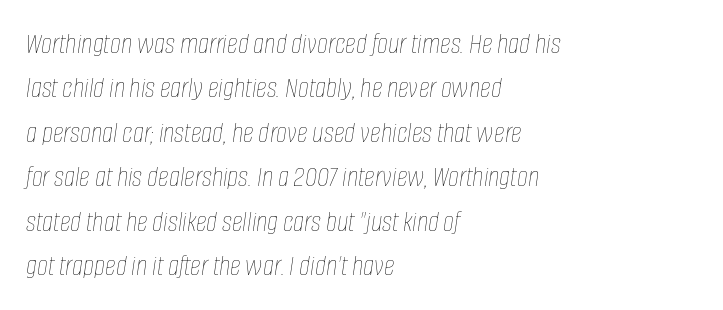
Q: Is the text bold? A: No.
Q: Is the text italic (slanted)? A: Yes, it leans right by about 8 degrees.
Q: Is the text underlined? A: No.
Q: How is the paragraph aligned? A: Left-aligned.
Q: Is the spacing between letters normal or unusually wide? A: Normal.
Q: Is the spacing between lines tight, normal or loose? A: Normal.
Q: Width (condensed, normal, or wide)? A: Condensed.
Q: Stroke contrast? A: Low.
Q: x-height? A: Large.
Q: Monospaced? A: No.
